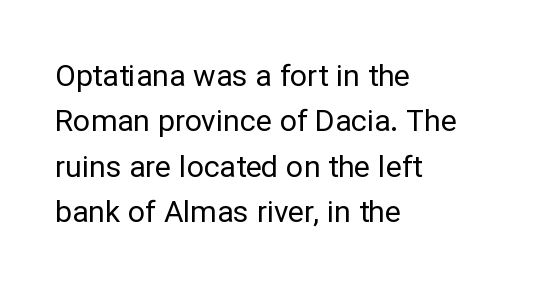
The image shows 30 px regular-weight sans-serif type, upright; set left-aligned, normal line spacing (1.51x), normal letter spacing, not underlined; low stroke contrast and a medium x-height.
